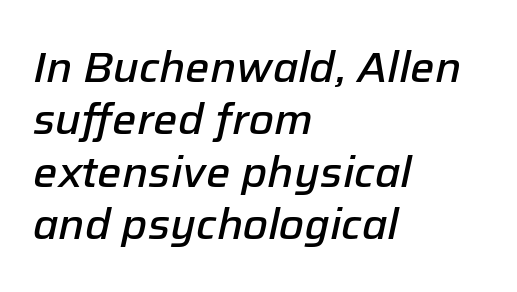
Q: Is the text bold? A: Semi-bold.
Q: Is the text italic (slanted)? A: Yes, it leans right by about 12 degrees.
Q: Is the text underlined? A: No.
Q: How is the paragraph aligned? A: Left-aligned.
Q: Is the spacing between letters normal or unusually wide? A: Normal.
Q: Width (condensed, normal, or wide)? A: Normal.
Q: Stroke contrast? A: Low.
Q: x-height? A: Medium.
Q: Monospaced? A: No.
